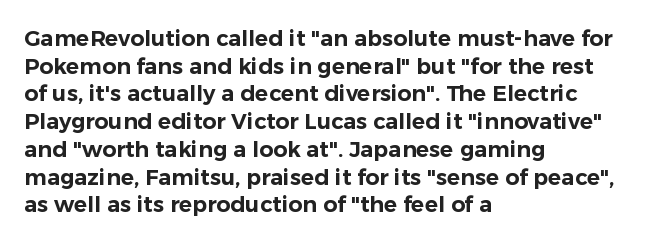
{"italic": "no", "underline": "no", "align": "left", "line_spacing": "normal", "line_spacing_ratio": 1.26, "letter_spacing": "normal", "letter_spacing_em": 0.0, "glyph_px": 22}
